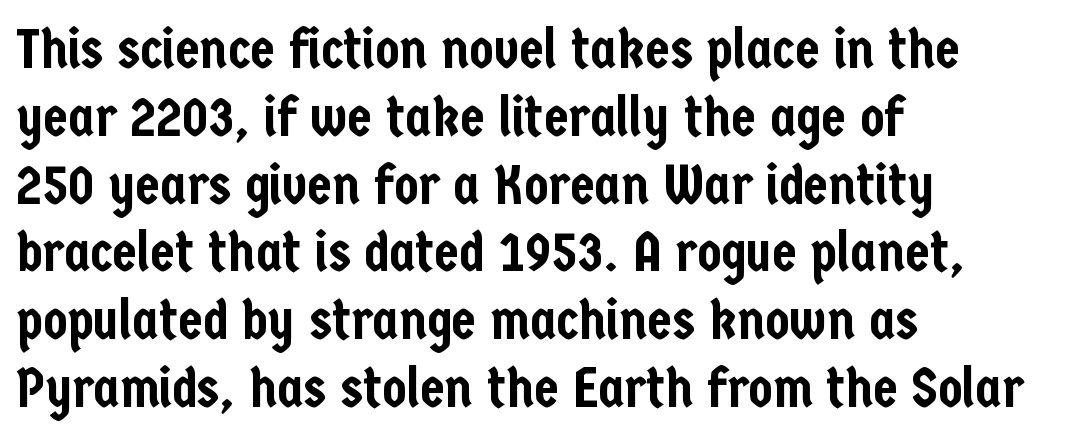
Q: Is the text italic (slanted)? A: No, it is upright.
Q: Is the typeface a serif or a sans-serif typeface? A: Sans-serif.
Q: Is the text underlined? A: No.
Q: How is the paragraph aligned? A: Left-aligned.
Q: Is the spacing between letters normal or unusually wide? A: Normal.
Q: Width (condensed, normal, or wide)? A: Condensed.
Q: Stroke contrast? A: Low.
Q: x-height? A: Medium.
Q: Monospaced? A: No.
